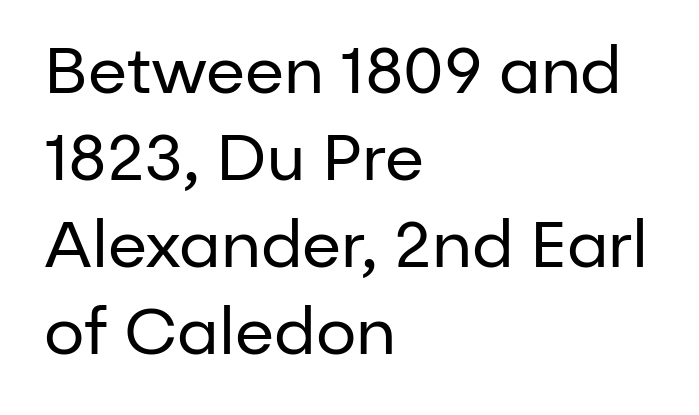
Tall strokes in this sample are plumb rather than angled. What kind of face is this? One without serifs — a sans. The typesetting does not lean heavy: it is not bold. Does the leading feel generous? No, just average. A typesetter would call this zero additional tracking.
